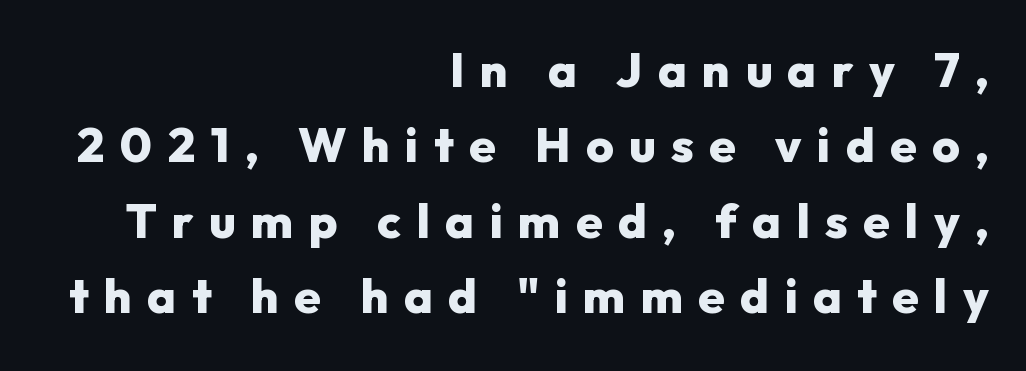
Q: Is the text bold? A: Yes.
Q: Is the text italic (slanted)? A: No, it is upright.
Q: Is the typeface a serif or a sans-serif typeface? A: Sans-serif.
Q: Is the text underlined? A: No.
Q: How is the paragraph aligned? A: Right-aligned.
Q: Is the spacing between letters normal or unusually wide? A: Unusually wide.
Q: Is the spacing between lines tight, normal or loose? A: Normal.
Q: Width (condensed, normal, or wide)? A: Normal.
Q: Stroke contrast? A: Low.
Q: x-height? A: Medium.
Q: Monospaced? A: No.
